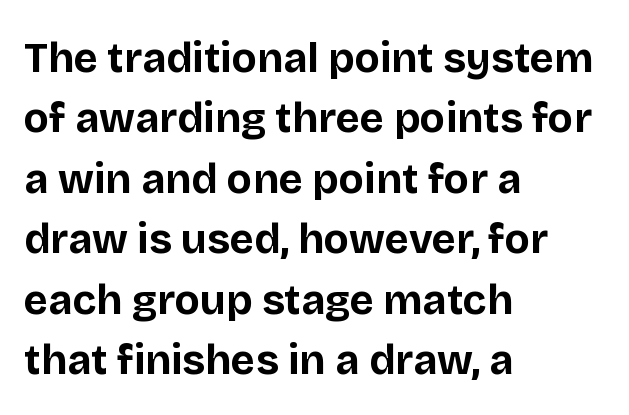
The vertical gap from one line to the next is medium. Visually the block forms a straight wall on the left and a jagged coastline on the right. Descender tails drop into unmarked territory. The face used here is proportionally spaced, like ordinary book or web type. Typesetter's note: full bold, strokes at maximum text heaviness.
